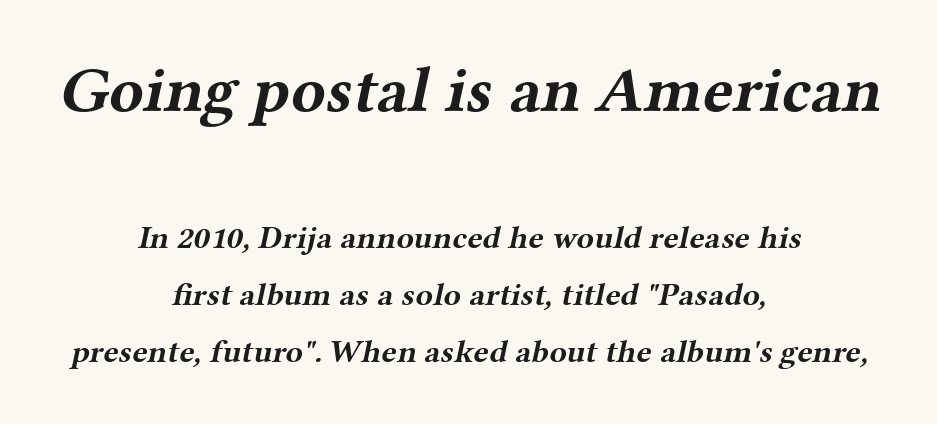
The face used here appears at its bigger size in the upper chunk. Each line is balanced around a shared central axis. These lines are rendered in a variable-pitch font. The gap between lines stays unmarked. Inter-character spacing is left at the font's built-in metrics.
